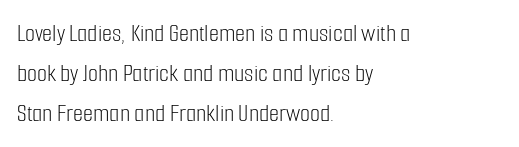
Q: Is the text bold? A: No.
Q: Is the text italic (slanted)? A: No, it is upright.
Q: Is the text underlined? A: No.
Q: How is the paragraph aligned? A: Left-aligned.
Q: Is the spacing between letters normal or unusually wide? A: Normal.
Q: Is the spacing between lines tight, normal or loose? A: Normal.
